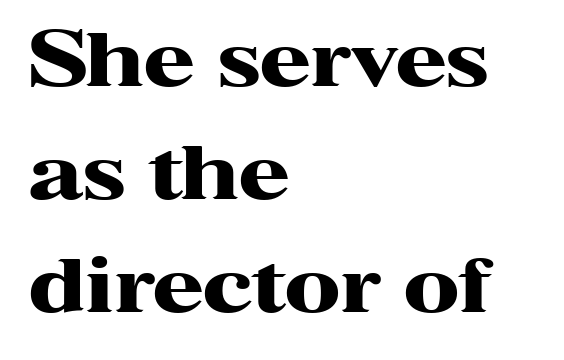
Varying glyph widths throughout — classic text-font behaviour. The font is running at its bold setting. The lettering stays uniformly vertical, giving the passage a roman look. These lines are composed in type with serifs. Anything drawn beneath the words? Only blank space.
